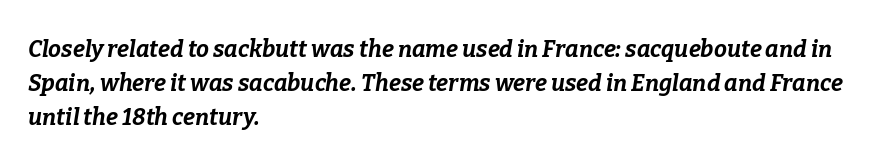
The vertical gap from one line to the next is medium. Which margin do the lines hug? The left one — the right edge is uneven. What stands out about the letter spacing? Nothing — it is the standard amount. Italic? Definitely — the glyphs are oblique. Just letters on the line, the space beneath them empty.
